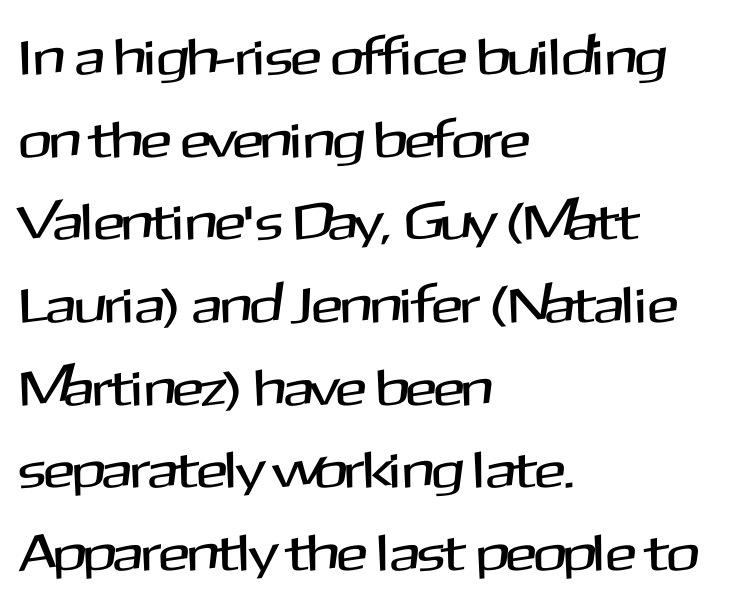
{"serif": "no", "italic": "no", "width": "normal", "stroke_contrast": "medium", "x_height": "medium", "monospaced": "no", "underline": "no", "align": "left", "line_spacing": "normal", "line_spacing_ratio": 1.59, "letter_spacing": "normal", "letter_spacing_em": 0.0, "glyph_px": 52}
